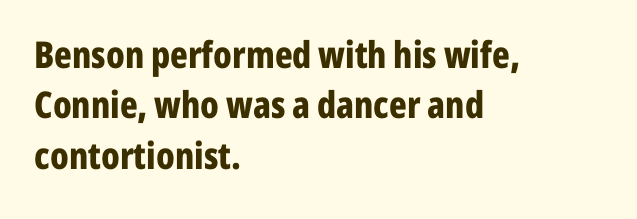
Q: Is the text bold? A: Yes.
Q: Is the text italic (slanted)? A: No, it is upright.
Q: Is the typeface a serif or a sans-serif typeface? A: Sans-serif.
Q: Is the text underlined? A: No.
Q: How is the paragraph aligned? A: Left-aligned.
Q: Is the spacing between letters normal or unusually wide? A: Normal.
Q: Is the spacing between lines tight, normal or loose? A: Normal.
Q: Width (condensed, normal, or wide)? A: Condensed.
Q: Stroke contrast? A: Low.
Q: x-height? A: Medium.
Q: Monospaced? A: No.
